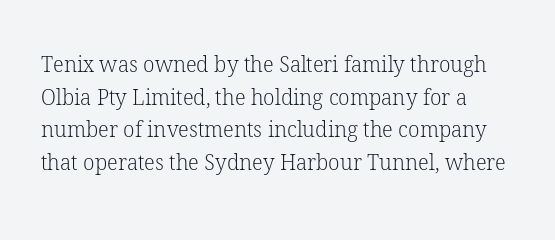
The image shows 21 px text type, upright; set normal line spacing (1.55x), normal letter spacing, not underlined.
